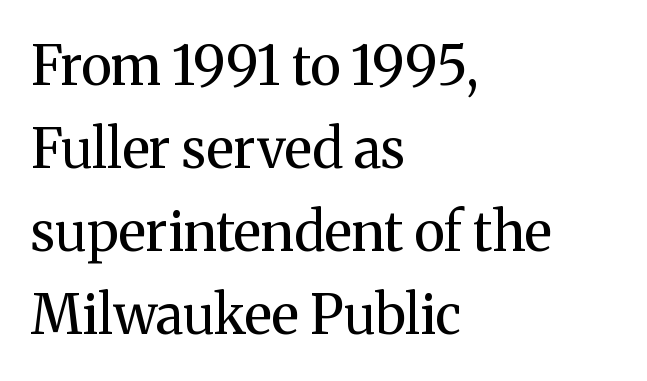
Q: Is the text bold? A: No.
Q: Is the text italic (slanted)? A: No, it is upright.
Q: Is the typeface a serif or a sans-serif typeface? A: Serif.
Q: Is the text underlined? A: No.
Q: How is the paragraph aligned? A: Left-aligned.
Q: Is the spacing between letters normal or unusually wide? A: Normal.
Q: Is the spacing between lines tight, normal or loose? A: Normal.
Q: Width (condensed, normal, or wide)? A: Normal.
Q: Stroke contrast? A: Medium.
Q: x-height? A: Medium.
Q: Monospaced? A: No.
